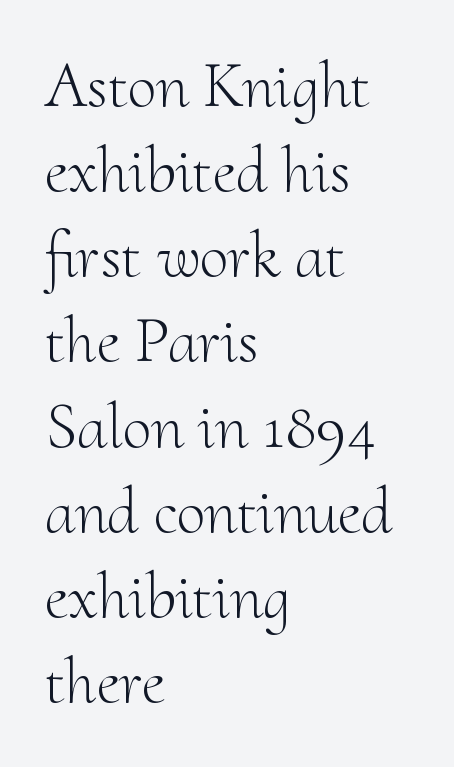
The image shows 65 px light serif type, upright; set left-aligned, normal line spacing (1.31x), normal letter spacing, not underlined; medium stroke contrast and a small x-height.
